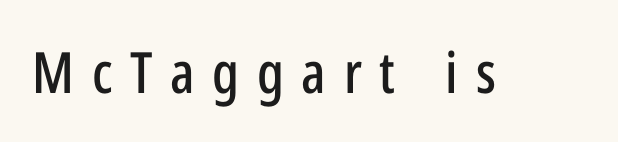
{"serif": "no", "italic": "no", "width": "condensed", "stroke_contrast": "low", "x_height": "medium", "monospaced": "no", "underline": "no", "letter_spacing": "wide", "letter_spacing_em": 0.31, "glyph_px": 57}
